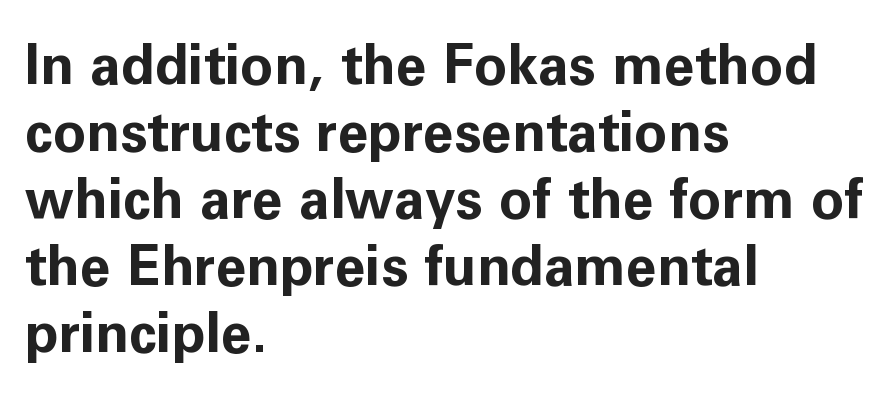
{"serif": "no", "italic": "no", "bold": "yes", "weight": "bold", "width": "normal", "stroke_contrast": "low", "x_height": "medium", "monospaced": "no", "underline": "no", "align": "left", "line_spacing_ratio": 1.22, "letter_spacing": "normal", "letter_spacing_em": 0.0, "glyph_px": 55}
